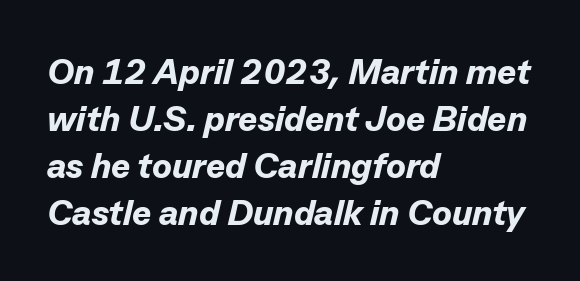
{"italic": "yes", "lean": "right", "slant_degrees": 13, "bold": "yes", "weight": "bold", "width": "normal", "stroke_contrast": "low", "x_height": "medium", "monospaced": "no", "underline": "no", "align": "left", "line_spacing": "normal", "line_spacing_ratio": 1.31, "letter_spacing": "normal", "letter_spacing_em": 0.0, "glyph_px": 36}
